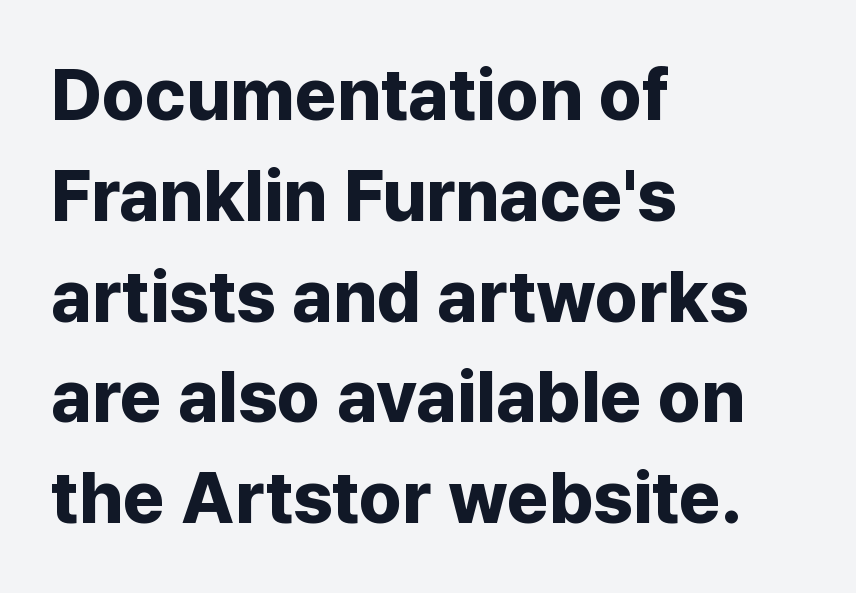
Q: Is the text bold? A: Yes.
Q: Is the text italic (slanted)? A: No, it is upright.
Q: Is the typeface a serif or a sans-serif typeface? A: Sans-serif.
Q: Is the text underlined? A: No.
Q: How is the paragraph aligned? A: Left-aligned.
Q: Is the spacing between letters normal or unusually wide? A: Normal.
Q: Is the spacing between lines tight, normal or loose? A: Normal.
Q: Width (condensed, normal, or wide)? A: Normal.
Q: Stroke contrast? A: Low.
Q: x-height? A: Medium.
Q: Monospaced? A: No.
